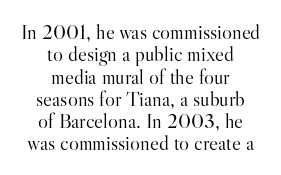
{"italic": "no", "bold": "no", "underline": "no", "align": "center", "line_spacing": "tight", "line_spacing_ratio": 1.06, "letter_spacing": "normal", "letter_spacing_em": 0.0, "glyph_px": 21}
